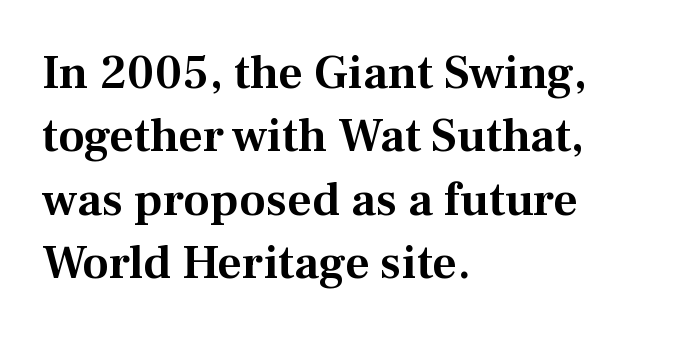
Q: Is the text italic (slanted)? A: No, it is upright.
Q: Is the typeface a serif or a sans-serif typeface? A: Serif.
Q: Is the text underlined? A: No.
Q: How is the paragraph aligned? A: Left-aligned.
Q: Is the spacing between letters normal or unusually wide? A: Normal.
Q: Is the spacing between lines tight, normal or loose? A: Normal.
Q: Width (condensed, normal, or wide)? A: Normal.
Q: Stroke contrast? A: Medium.
Q: x-height? A: Medium.
Q: Monospaced? A: No.
